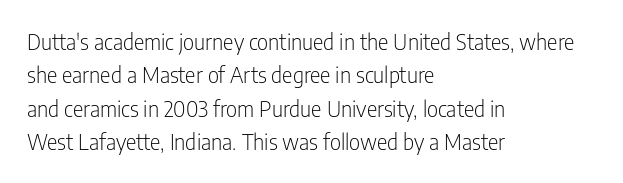
The image shows 22 px text type, upright; set left-aligned, normal line spacing (1.52x), normal letter spacing, not underlined.
